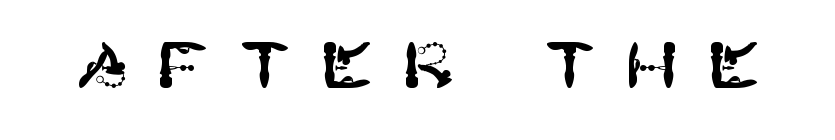
{"serif": "no", "italic": "no", "width": "normal", "stroke_contrast": "high", "x_height": "large", "underline": "no", "letter_spacing": "wide", "letter_spacing_em": 0.44, "glyph_px": 64}
